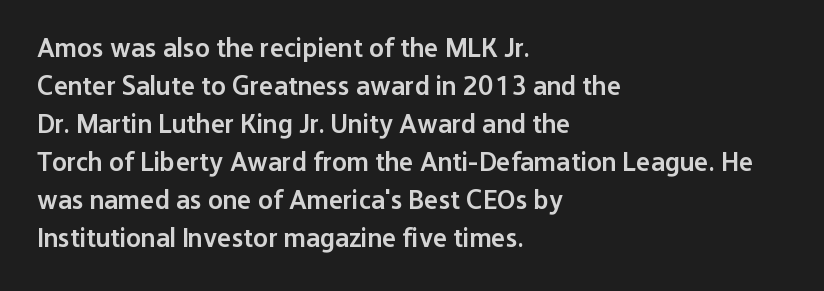
The lines sit at an ordinary, default distance from one another. Compared with typical body copy, the letter spacing here is the same. Casual observation: everything's shoved over to the left. The lettering stays uniformly vertical, giving the passage a roman look.
